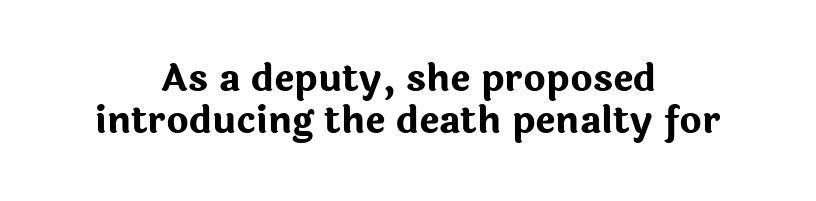
Q: Is the text bold? A: Yes.
Q: Is the text italic (slanted)? A: No, it is upright.
Q: Is the typeface a serif or a sans-serif typeface? A: Sans-serif.
Q: Is the text underlined? A: No.
Q: How is the paragraph aligned? A: Centered.
Q: Is the spacing between letters normal or unusually wide? A: Normal.
Q: Is the spacing between lines tight, normal or loose? A: Tight.
Q: Width (condensed, normal, or wide)? A: Normal.
Q: Stroke contrast? A: Low.
Q: x-height? A: Medium.
Q: Monospaced? A: No.
